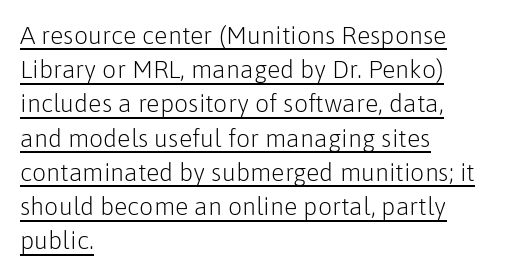
{"italic": "no", "bold": "no", "underline": "yes", "align": "left", "line_spacing": "normal", "line_spacing_ratio": 1.37, "letter_spacing": "normal", "letter_spacing_em": 0.0, "glyph_px": 25}
